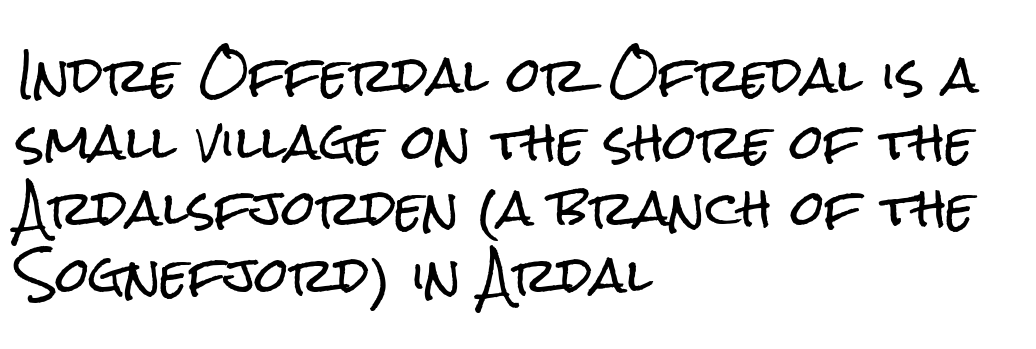
The specimen omits any rule beneath the text block's lines. To sum up the face: it is a sans, with no serifs. Unlike italic type, these characters show no tilt at all. Left-aligned paragraph, ragged on the right.
